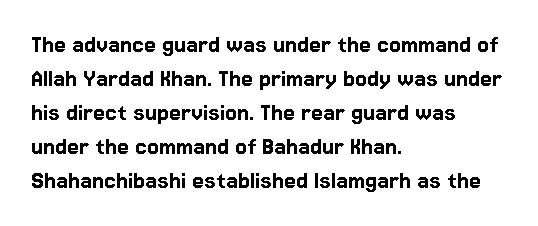
The image shows 27 px text type, upright; set left-aligned, normal line spacing (1.26x), normal letter spacing, not underlined.
